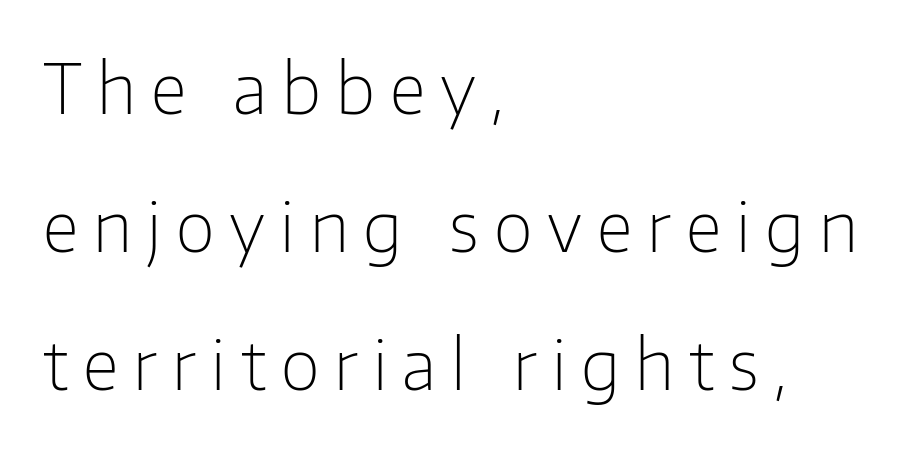
{"serif": "no", "italic": "no", "bold": "no", "weight": "light", "width": "normal", "stroke_contrast": "low", "x_height": "medium", "monospaced": "no", "underline": "no", "align": "left", "line_spacing": "loose", "line_spacing_ratio": 2.03, "letter_spacing": "wide", "letter_spacing_em": 0.22, "glyph_px": 68}
